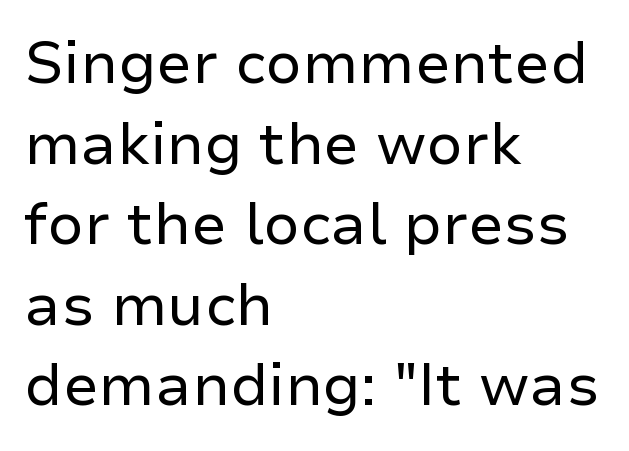
{"serif": "no", "italic": "no", "bold": "no", "weight": "regular", "width": "normal", "stroke_contrast": "low", "x_height": "medium", "monospaced": "no", "underline": "no", "align": "left", "line_spacing": "normal", "line_spacing_ratio": 1.39, "letter_spacing": "normal", "letter_spacing_em": 0.0, "glyph_px": 58}
